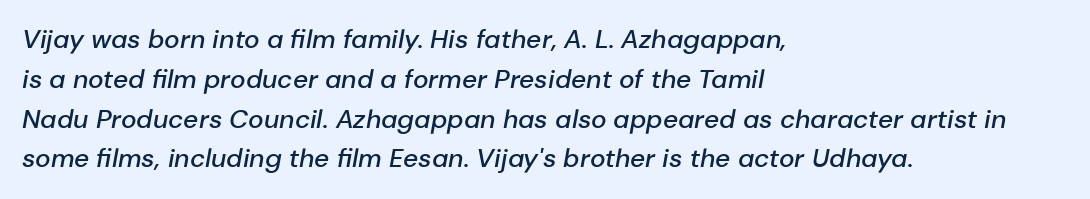
{"italic": "yes", "lean": "right", "slant_degrees": 10, "bold": "semi", "underline": "no", "align": "left", "line_spacing": "normal", "line_spacing_ratio": 1.53, "letter_spacing": "normal", "letter_spacing_em": 0.0, "glyph_px": 26}
